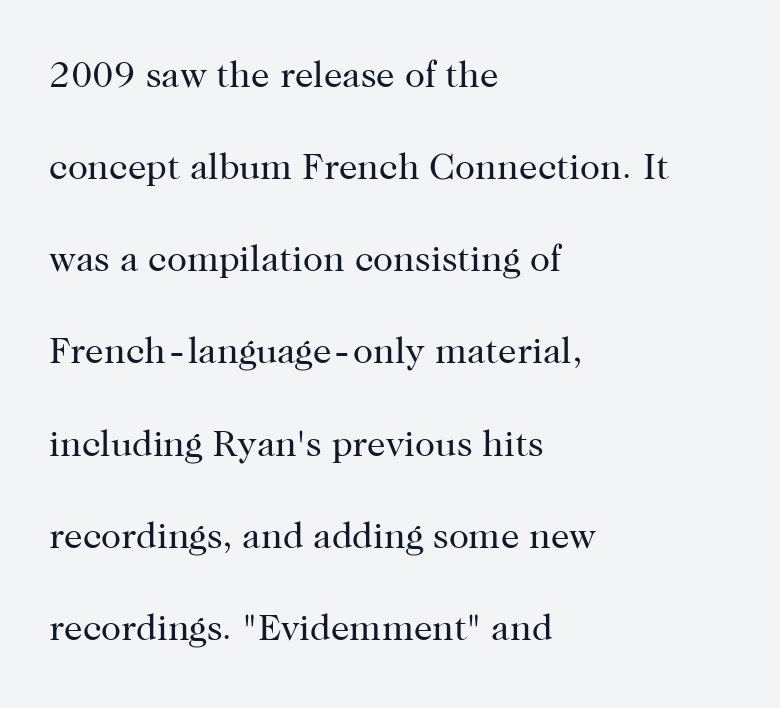
Q: Is the text bold? A: No.
Q: Is the text italic (slanted)? A: No, it is upright.
Q: Is the typeface a serif or a sans-serif typeface? A: Serif.
Q: Is the text underlined? A: No.
Q: How is the paragraph aligned? A: Left-aligned.
Q: Is the spacing between letters normal or unusually wide? A: Normal.
Q: Is the spacing between lines tight, normal or loose? A: Loose.
Q: Width (condensed, normal, or wide)? A: Normal.
Q: Stroke contrast? A: High.
Q: x-height? A: Medium.
Q: Monospaced? A: No.
